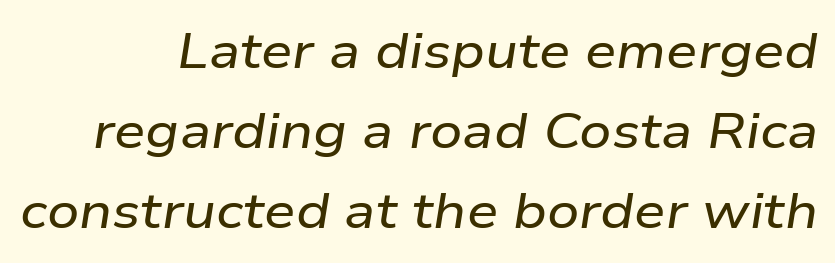
Unmarked baselines from the first word to the last. Do the characters align in a grid? No, the font is proportional. These lines keep a tight, regular rhythm from letter to letter. A typesetter would mark this as italic.
